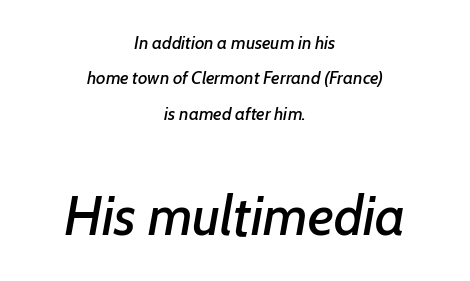
The image shows 55 px text type, italic (leaning right); set centered, loose line spacing (1.97x), normal letter spacing, not underlined; the second (bottom) block is 3.06x larger; low stroke contrast and a medium x-height.
